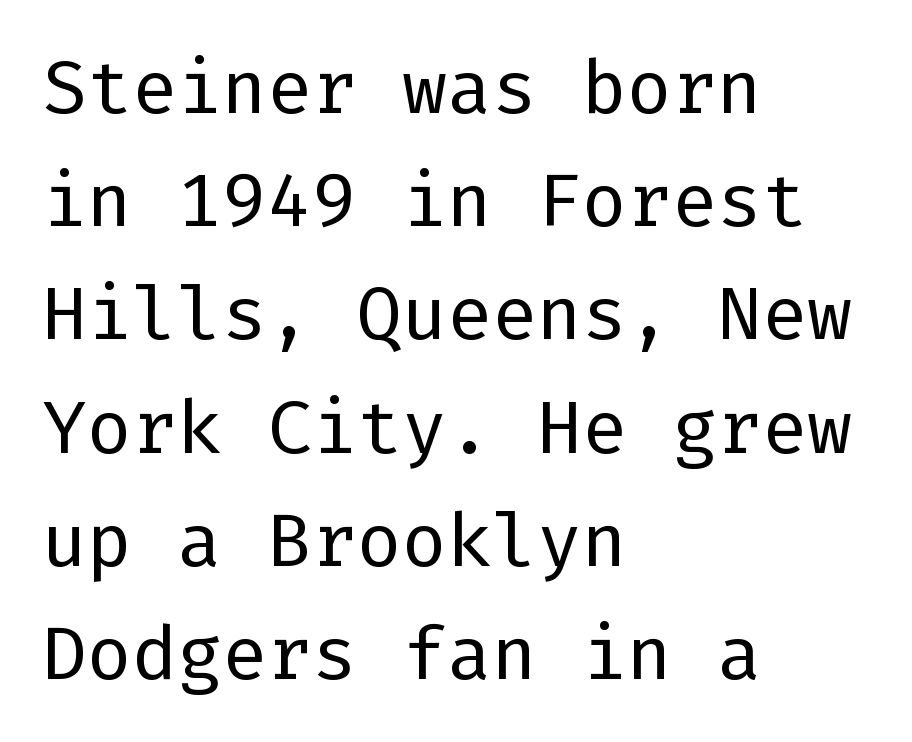
Words appear dense and cohesive because spacing is normal. The typeface chosen for these lines omits serifs. This sample keeps an unexceptional amount of space between lines. The axis of the letterforms is exactly vertical. Teacher's note: observe the even left margin — that is flush-left alignment. Underlining? Definitely not there.
